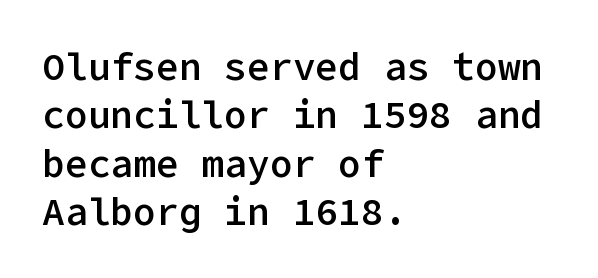
Look at the stroke-to-counter ratio: somewhat heavy, a semibold. To sum up the face: it is a sans, with no serifs. Rows of type keep a routine distance in the vertical direction. The letters sit at their default tracking, neither squeezed nor spread. Designer's note — italics off, roman on. Where is the straight margin? On the left.
